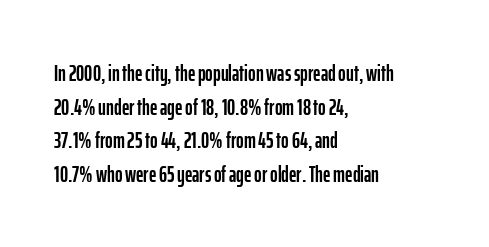
The image shows 23 px text type, upright; set left-aligned, normal line spacing (1.46x), normal letter spacing, not underlined.
